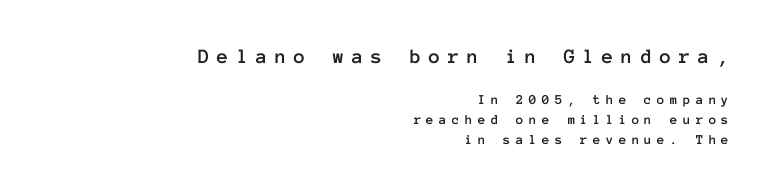
Q: Is the text italic (slanted)? A: No, it is upright.
Q: Is the text underlined? A: No.
Q: How is the paragraph aligned? A: Right-aligned.
Q: Is the spacing between letters normal or unusually wide? A: Unusually wide.
Q: Is the spacing between lines tight, normal or loose? A: Normal.
Q: Which block of text is set in a larger size, the first (top) or the second (bottom)? A: The first (top) one.
